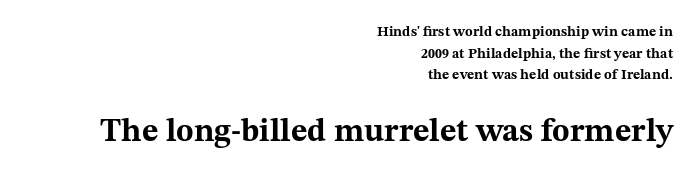
{"serif": "yes", "italic": "no", "bold": "yes", "weight": "bold", "width": "wide", "stroke_contrast": "medium", "x_height": "medium", "monospaced": "no", "underline": "no", "align": "right", "line_spacing": "normal", "line_spacing_ratio": 1.55, "letter_spacing": "normal", "letter_spacing_em": 0.0, "larger_block": "second", "size_ratio": 2.29, "glyph_px": 32}
